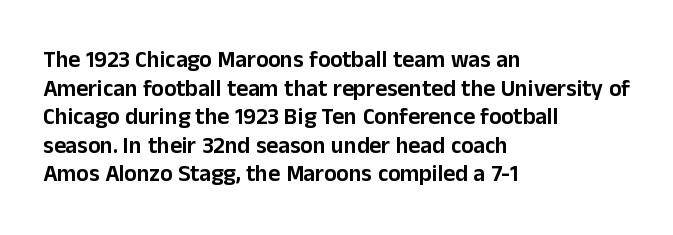
Each line starts at the same left margin while the right side varies. This sample uses plain, unmodified letter spacing. Only glyphs here, with clear space below each row. The letters stand upright; this is a roman face.
